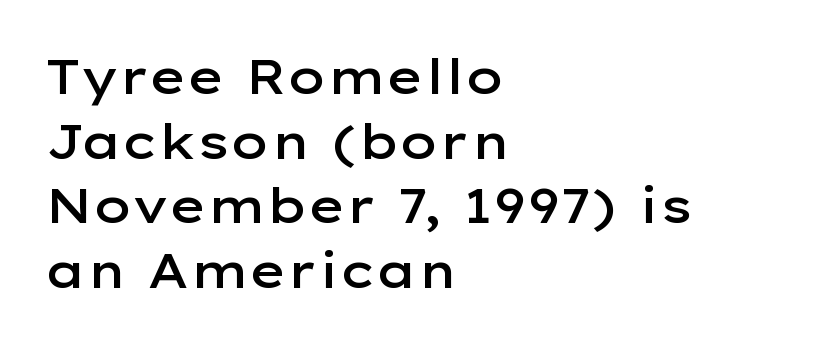
The image shows 49 px semibold, wide sans-serif type, upright; set left-aligned, normal line spacing (1.32x), normal letter spacing, not underlined; low stroke contrast and a medium x-height.
